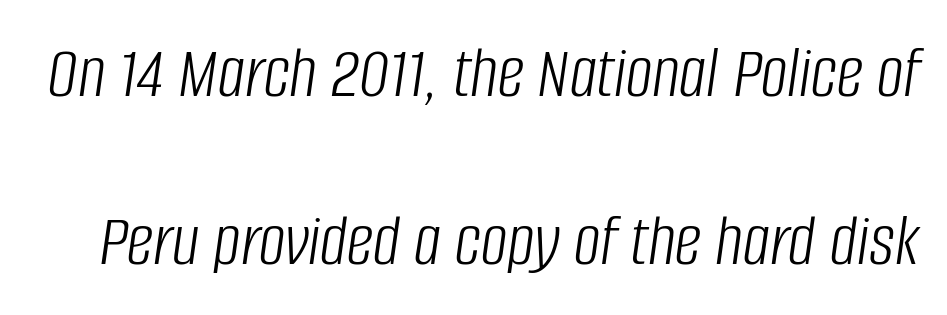
{"italic": "yes", "lean": "right", "slant_degrees": 8, "bold": "no", "weight": "light", "width": "condensed", "stroke_contrast": "low", "x_height": "large", "monospaced": "no", "underline": "no", "line_spacing": "loose", "line_spacing_ratio": 2.24, "letter_spacing": "normal", "letter_spacing_em": 0.0, "glyph_px": 75}
